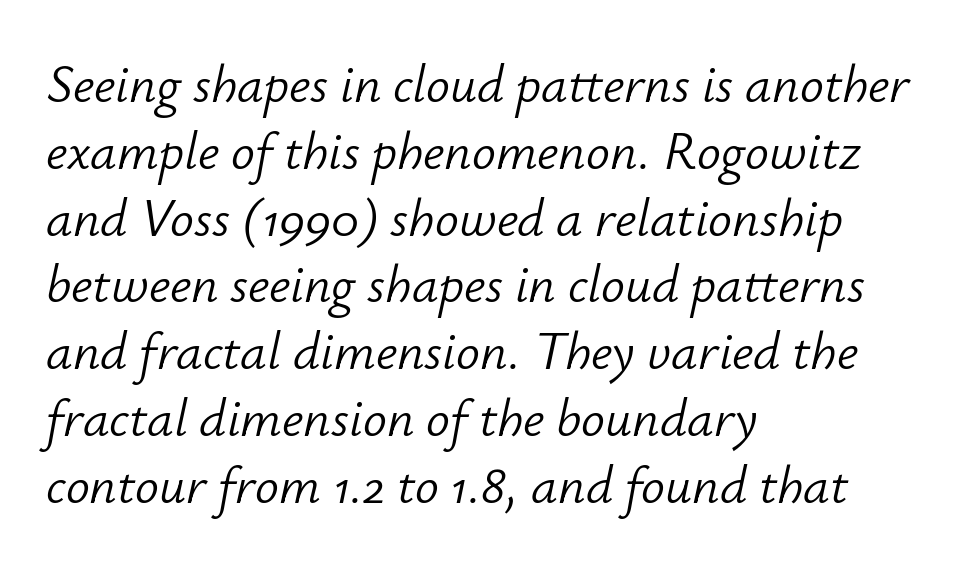
Observe the lean: these are italic letterforms. Spacing between characters is what you'd get straight out of the box. Note the varied advance widths — an 'i' is clearly narrower than an 'm'. The font sits on the lighter half of the weight spectrum, regular included. Each row of text sits above clean, open space.
